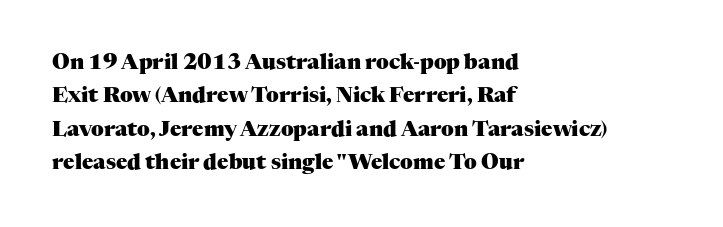
Q: Is the text bold? A: Yes.
Q: Is the text italic (slanted)? A: No, it is upright.
Q: Is the text underlined? A: No.
Q: How is the paragraph aligned? A: Left-aligned.
Q: Is the spacing between letters normal or unusually wide? A: Normal.
Q: Is the spacing between lines tight, normal or loose? A: Normal.
